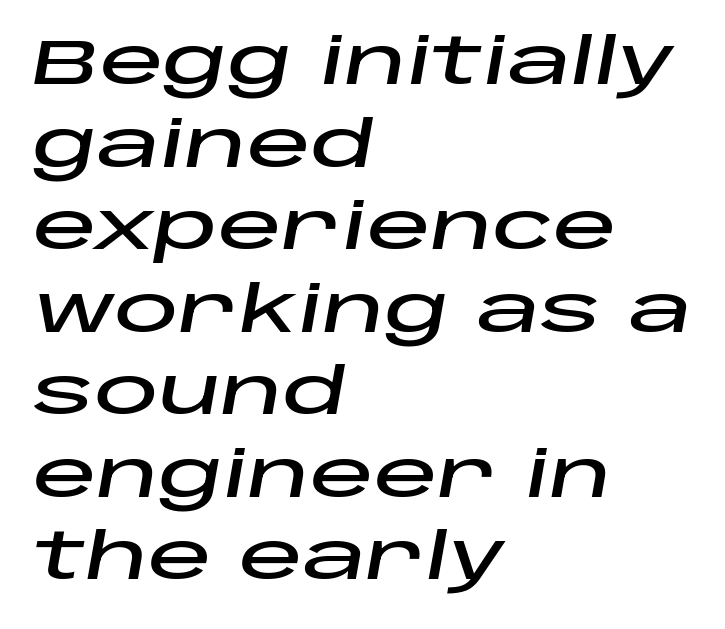
{"italic": "yes", "lean": "right", "slant_degrees": 10, "width": "wide", "stroke_contrast": "low", "x_height": "large", "monospaced": "no", "underline": "no", "align": "left", "line_spacing": "normal", "line_spacing_ratio": 1.29, "letter_spacing": "normal", "letter_spacing_em": 0.0, "glyph_px": 64}
